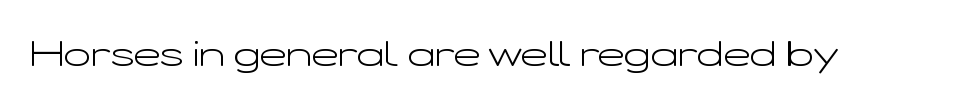
Stroke thickness stays within the range of a standard reading face or lighter. Here the designer chose a conventional face with non-uniform glyph widths. Quick note: not italic, upright. Type style note: lacks serifs. No extra tracking has been applied to these lines.
